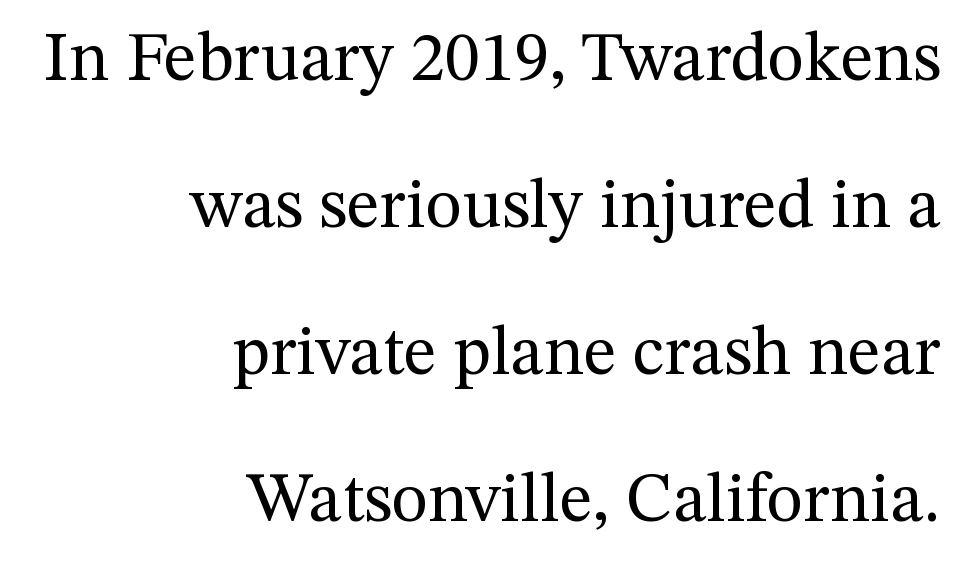
This is the regular roman posture of the typeface. Casual observation: everything's shoved over to the right. The face used here is proportionally spaced, like ordinary book or web type. Regarding leading, the lines here are spaced well apart. Does the type have serifs? Yes, each stem ends in a small foot.
